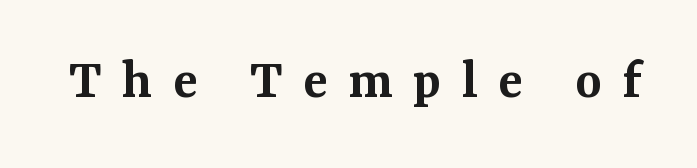
Q: Is the text bold? A: Semi-bold.
Q: Is the text italic (slanted)? A: No, it is upright.
Q: Is the typeface a serif or a sans-serif typeface? A: Serif.
Q: Is the text underlined? A: No.
Q: Is the spacing between letters normal or unusually wide? A: Unusually wide.
Q: Width (condensed, normal, or wide)? A: Normal.
Q: Stroke contrast? A: Medium.
Q: x-height? A: Medium.
Q: Monospaced? A: No.
